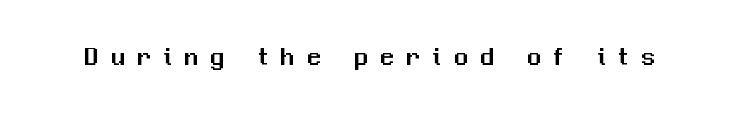
{"italic": "no", "underline": "no", "letter_spacing": "wide", "letter_spacing_em": 0.47, "glyph_px": 27}
